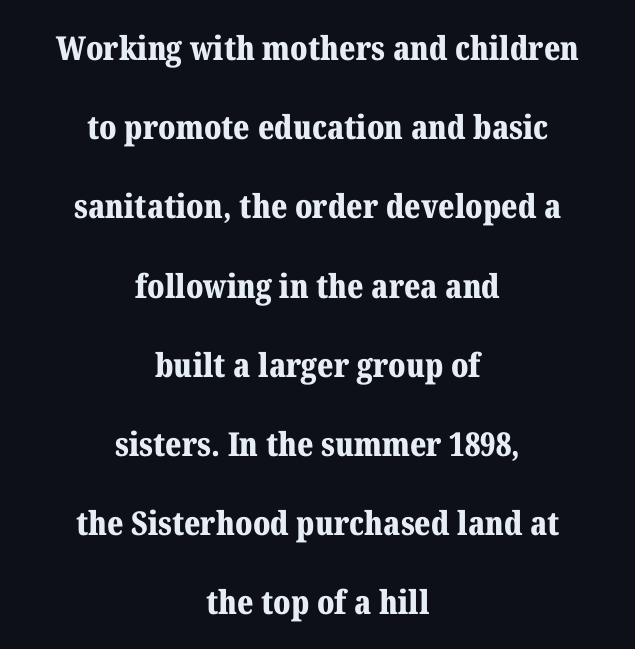
This sample has the flowing, uneven cadence of proportional lettering. Characters remain perfectly vertical along every line. Serif or sans? Serif — the stroke terminals have little feet. Characters follow at the spacing the type designer built in.
